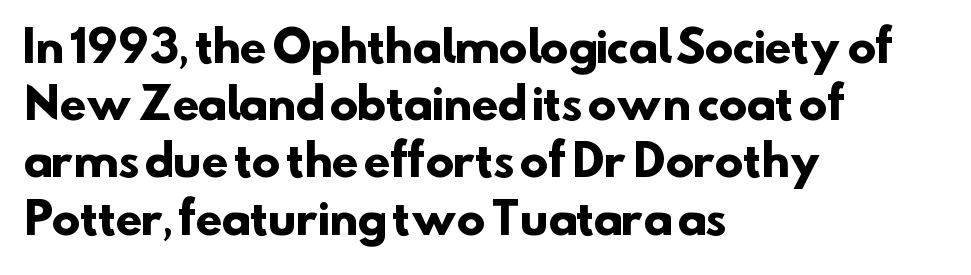
The lines are quadded left. Compared with typical body copy, the letter spacing here is the same. The letters carry no serifs — their stems end cleanly without finishing strokes. Words float on clear page, feet unadorned. The sample has been set heavy, in full bold. Regular leading.
